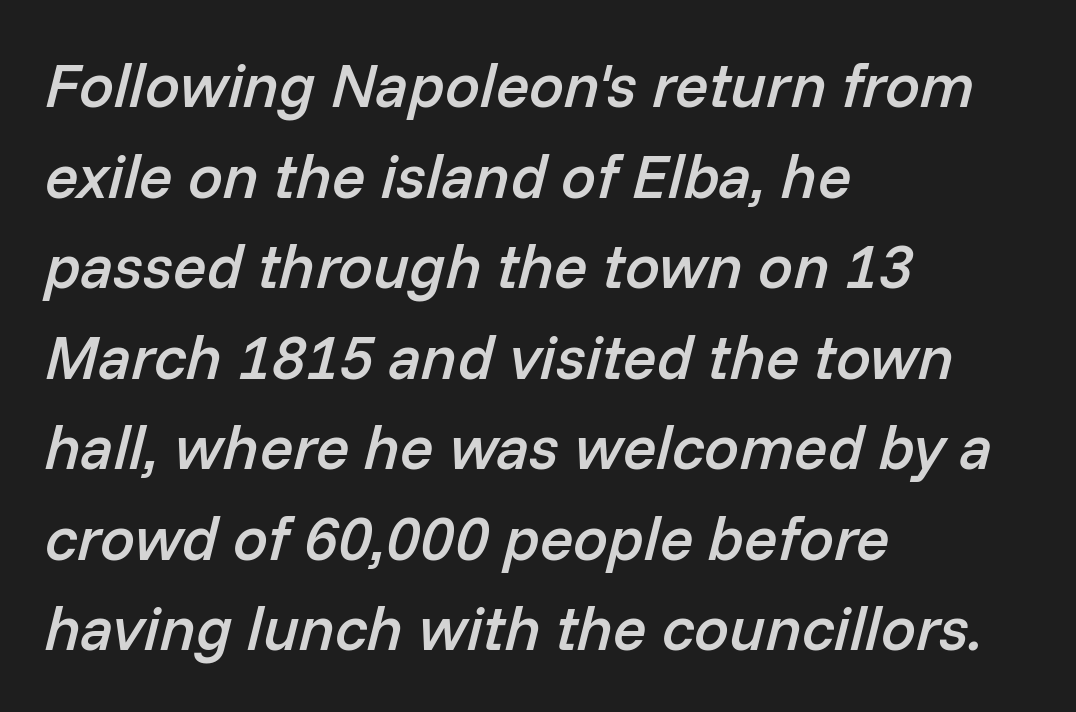
{"italic": "yes", "lean": "right", "slant_degrees": 14, "bold": "semi", "weight": "semibold", "width": "normal", "stroke_contrast": "low", "x_height": "medium", "monospaced": "no", "underline": "no", "align": "left", "line_spacing": "normal", "line_spacing_ratio": 1.46, "letter_spacing": "normal", "letter_spacing_em": 0.0, "glyph_px": 62}
